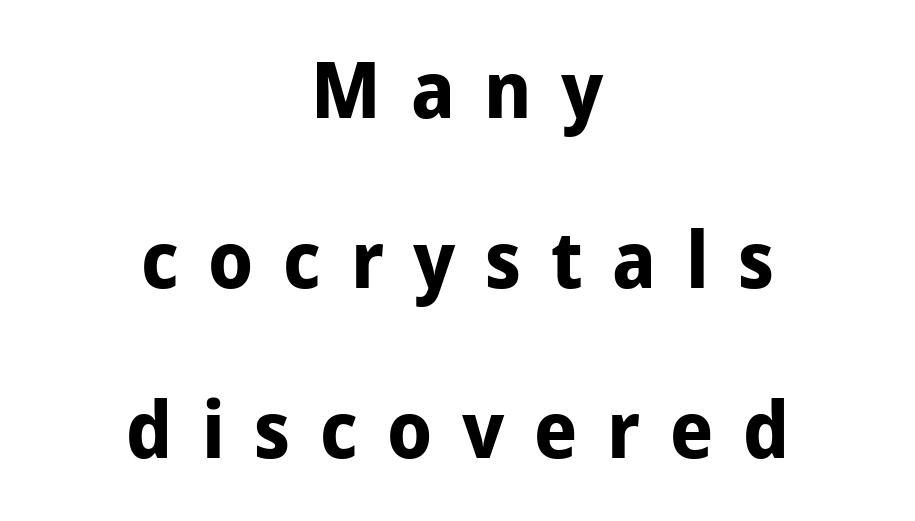
{"serif": "no", "italic": "no", "bold": "yes", "weight": "bold", "width": "normal", "stroke_contrast": "low", "x_height": "medium", "monospaced": "no", "underline": "no", "align": "center", "line_spacing": "loose", "line_spacing_ratio": 2.18, "letter_spacing": "wide", "letter_spacing_em": 0.38, "glyph_px": 78}
